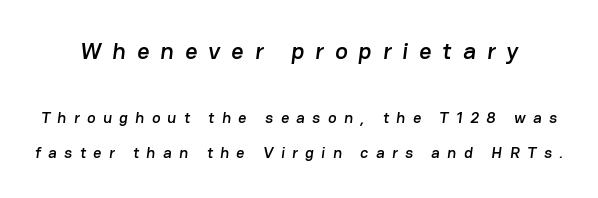
The image shows 24 px text type; set loose line spacing (2.19x), unusually wide letter spacing (+0.46 em), not underlined; the first (top) block is 1.5x larger.
